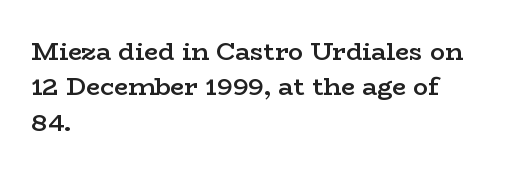
{"italic": "no", "bold": "semi", "underline": "no", "align": "left", "line_spacing": "normal", "line_spacing_ratio": 1.42, "letter_spacing": "normal", "letter_spacing_em": 0.0, "glyph_px": 25}
